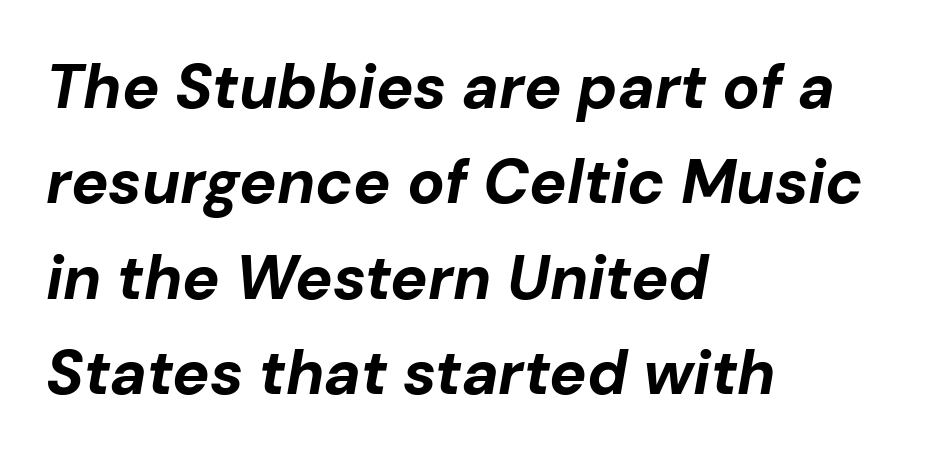
{"italic": "yes", "lean": "right", "slant_degrees": 10, "bold": "yes", "weight": "bold", "width": "normal", "stroke_contrast": "low", "x_height": "medium", "monospaced": "no", "underline": "no", "align": "left", "line_spacing": "normal", "line_spacing_ratio": 1.54, "letter_spacing": "normal", "letter_spacing_em": 0.0, "glyph_px": 62}
